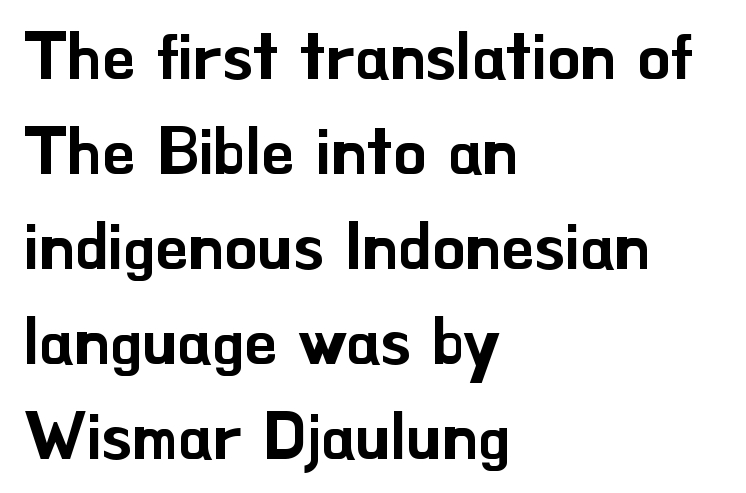
Q: Is the text italic (slanted)? A: No, it is upright.
Q: Is the typeface a serif or a sans-serif typeface? A: Sans-serif.
Q: Is the text underlined? A: No.
Q: How is the paragraph aligned? A: Left-aligned.
Q: Is the spacing between letters normal or unusually wide? A: Normal.
Q: Is the spacing between lines tight, normal or loose? A: Normal.
Q: Width (condensed, normal, or wide)? A: Normal.
Q: Stroke contrast? A: Low.
Q: x-height? A: Small.
Q: Monospaced? A: No.
